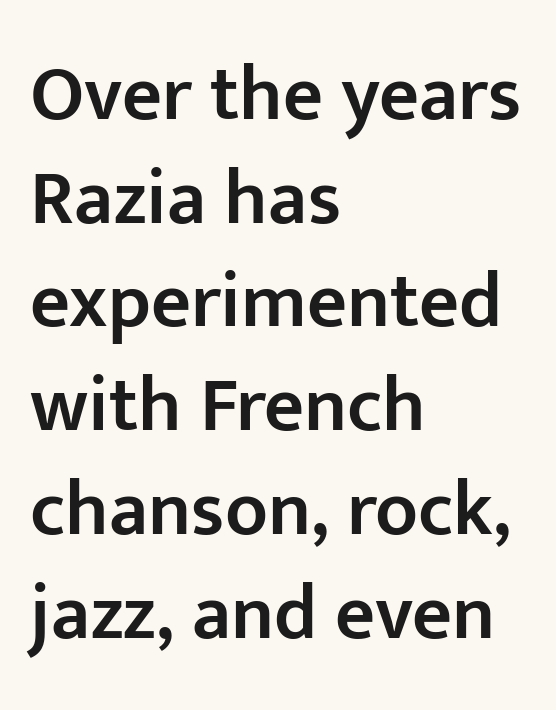
Q: Is the text bold? A: Semi-bold.
Q: Is the text italic (slanted)? A: No, it is upright.
Q: Is the typeface a serif or a sans-serif typeface? A: Sans-serif.
Q: Is the text underlined? A: No.
Q: How is the paragraph aligned? A: Left-aligned.
Q: Is the spacing between letters normal or unusually wide? A: Normal.
Q: Is the spacing between lines tight, normal or loose? A: Normal.
Q: Width (condensed, normal, or wide)? A: Normal.
Q: Stroke contrast? A: Low.
Q: x-height? A: Medium.
Q: Monospaced? A: No.
